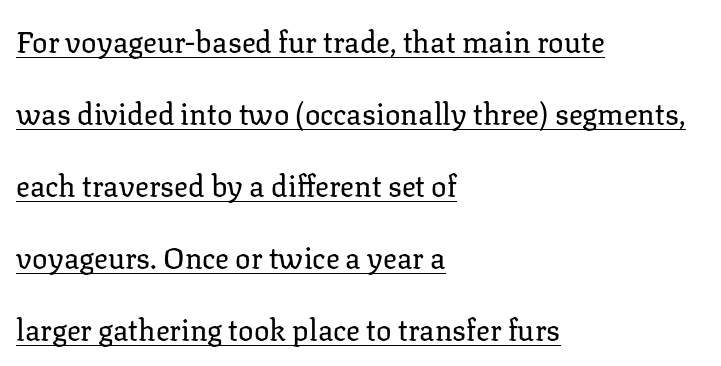
Q: Is the text bold? A: No.
Q: Is the text italic (slanted)? A: No, it is upright.
Q: Is the typeface a serif or a sans-serif typeface? A: Serif.
Q: Is the text underlined? A: Yes.
Q: How is the paragraph aligned? A: Left-aligned.
Q: Is the spacing between letters normal or unusually wide? A: Normal.
Q: Is the spacing between lines tight, normal or loose? A: Loose.
Q: Width (condensed, normal, or wide)? A: Normal.
Q: Stroke contrast? A: Low.
Q: x-height? A: Medium.
Q: Monospaced? A: No.
